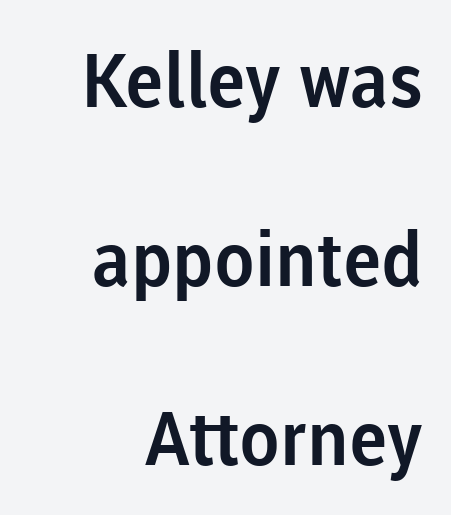
Q: Is the text italic (slanted)? A: No, it is upright.
Q: Is the typeface a serif or a sans-serif typeface? A: Sans-serif.
Q: Is the text underlined? A: No.
Q: How is the paragraph aligned? A: Right-aligned.
Q: Is the spacing between letters normal or unusually wide? A: Normal.
Q: Is the spacing between lines tight, normal or loose? A: Loose.
Q: Width (condensed, normal, or wide)? A: Normal.
Q: Stroke contrast? A: Low.
Q: x-height? A: Medium.
Q: Monospaced? A: No.
